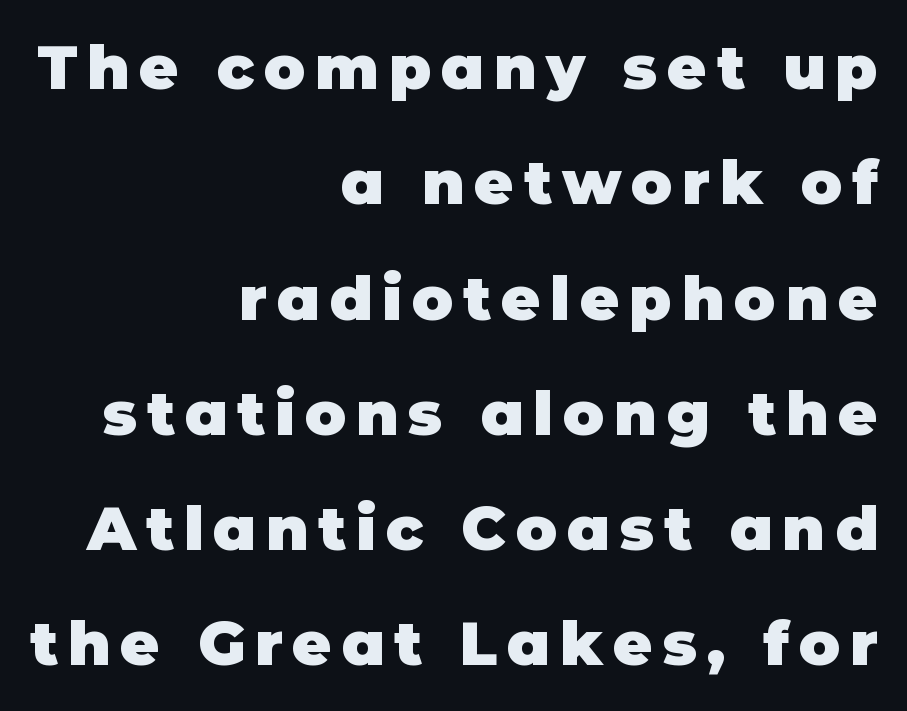
Q: Is the text bold? A: Yes.
Q: Is the text italic (slanted)? A: No, it is upright.
Q: Is the typeface a serif or a sans-serif typeface? A: Sans-serif.
Q: Is the text underlined? A: No.
Q: How is the paragraph aligned? A: Right-aligned.
Q: Width (condensed, normal, or wide)? A: Normal.
Q: Stroke contrast? A: Low.
Q: x-height? A: Large.
Q: Monospaced? A: No.
